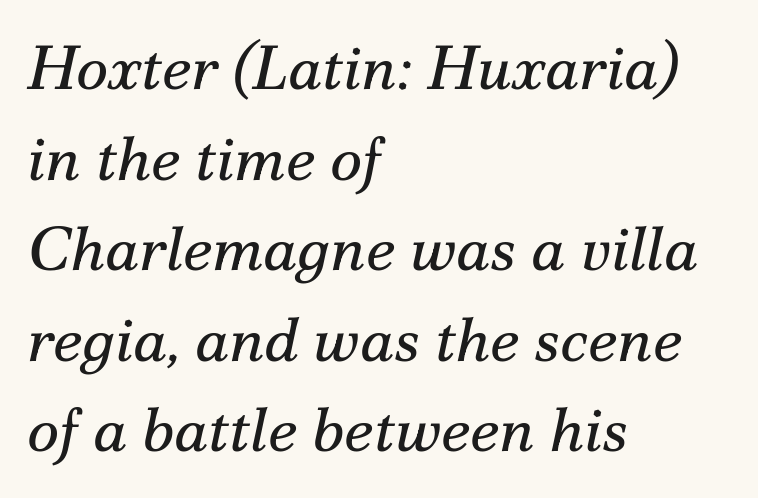
The image shows 62 px regular-weight serif type, italic (leaning right); set left-aligned, normal line spacing (1.46x), normal letter spacing, not underlined; medium stroke contrast and a small x-height.
